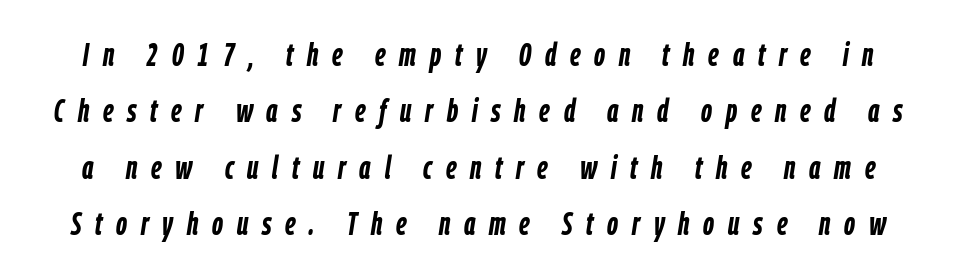
The glyphs have the mass of a bold cut. How are the letters spaced? Widely, with obvious added tracking. No word sits above an underline. Each letter keeps its own natural width here, so spacing adapts to shape. Compared with ordinary roman type, these characters are visibly tilted.
